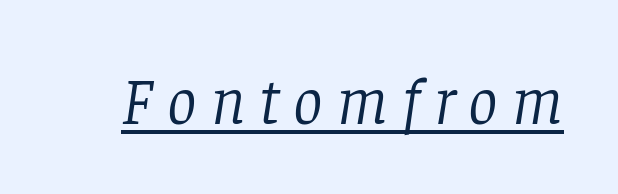
Q: Is the text bold? A: No.
Q: Is the text italic (slanted)? A: Yes, it leans right by about 8 degrees.
Q: Is the typeface a serif or a sans-serif typeface? A: Serif.
Q: Is the text underlined? A: Yes.
Q: Is the spacing between letters normal or unusually wide? A: Unusually wide.
Q: Width (condensed, normal, or wide)? A: Normal.
Q: Stroke contrast? A: Low.
Q: x-height? A: Large.
Q: Monospaced? A: No.
